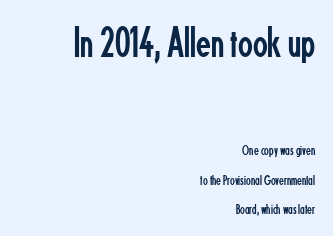
Q: Is the text bold? A: No.
Q: Is the text italic (slanted)? A: No, it is upright.
Q: Is the typeface a serif or a sans-serif typeface? A: Sans-serif.
Q: Is the text underlined? A: No.
Q: How is the paragraph aligned? A: Right-aligned.
Q: Is the spacing between letters normal or unusually wide? A: Normal.
Q: Is the spacing between lines tight, normal or loose? A: Loose.
Q: Which block of text is set in a larger size, the first (top) or the second (bottom)? A: The first (top) one.
Q: Width (condensed, normal, or wide)? A: Condensed.
Q: Stroke contrast? A: Low.
Q: x-height? A: Small.
Q: Monospaced? A: No.
